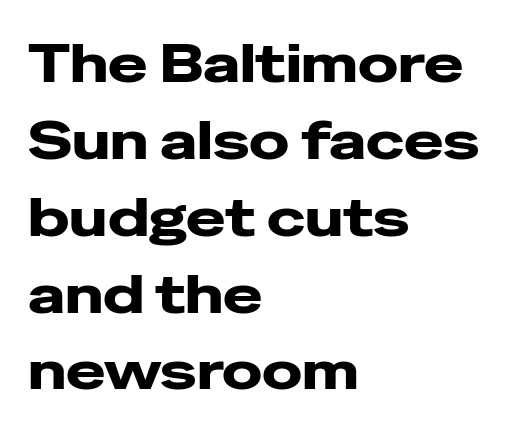
The specimen omits any rule beneath the text block's lines. Posture: straight, roman, zero tilt. Character widths vary here, with narrow letters taking less room than wide ones. The line-height multiplier appears to be the usual default. Each line starts at the same left margin while the right side varies. Strong, thick strokes mark this as bold type.
